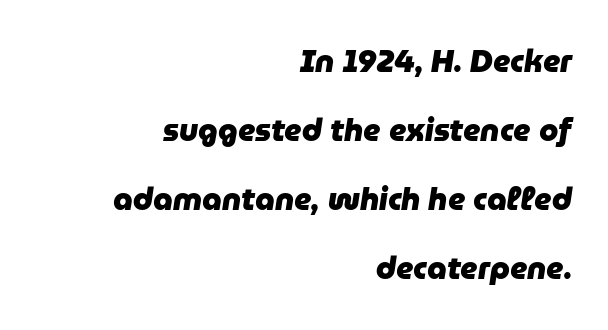
The image shows 31 px heavy type, italic (leaning right); set right-aligned, loose line spacing (2.23x), normal letter spacing, not underlined; low stroke contrast and a medium x-height.
